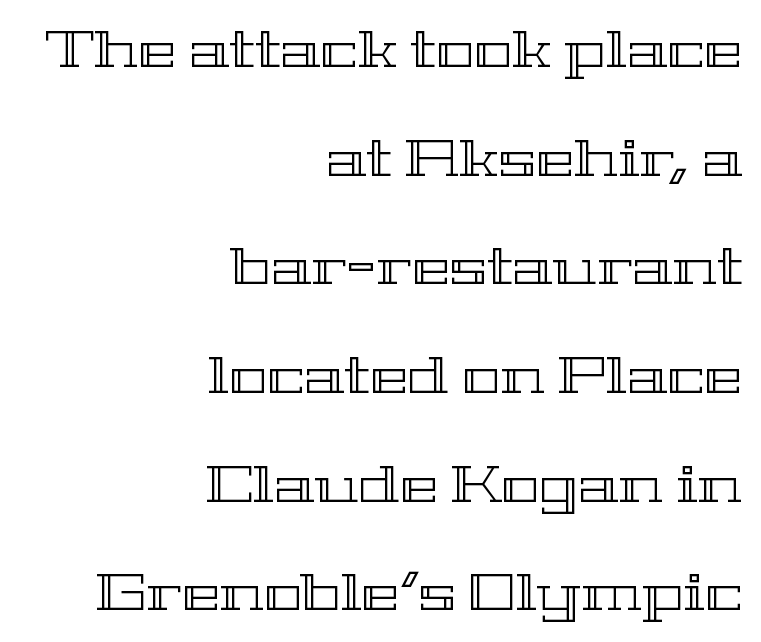
The image shows 51 px wide type, upright; set right-aligned, loose line spacing (2.13x), normal letter spacing, not underlined; a medium x-height.
